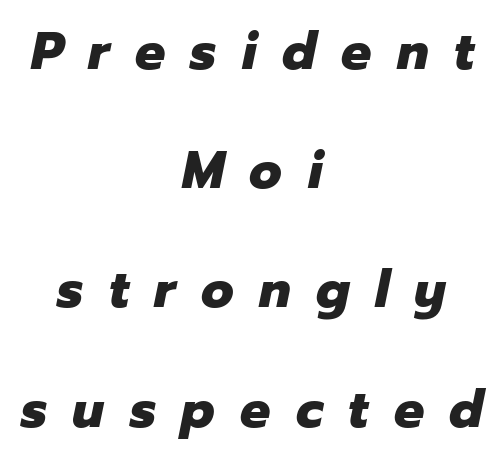
{"italic": "yes", "lean": "right", "slant_degrees": 12, "bold": "yes", "weight": "heavy", "width": "normal", "stroke_contrast": "low", "x_height": "medium", "monospaced": "no", "underline": "no", "align": "center", "line_spacing": "loose", "line_spacing_ratio": 2.25, "letter_spacing": "wide", "letter_spacing_em": 0.48, "glyph_px": 53}
